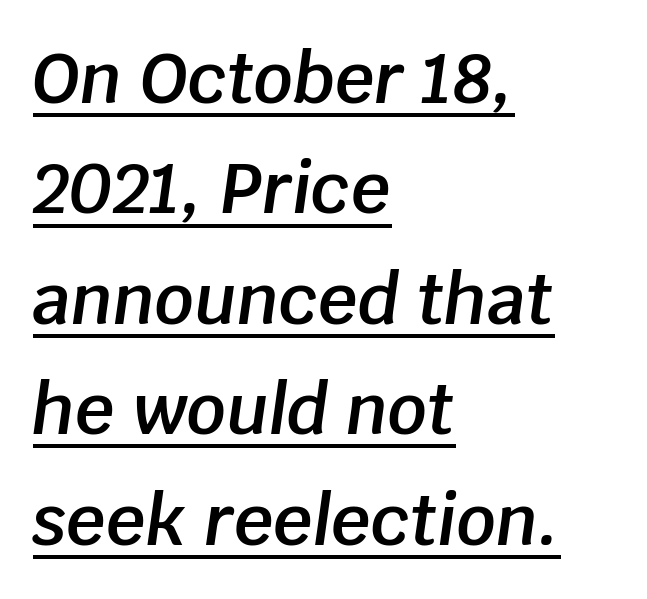
Q: Is the text bold? A: Semi-bold.
Q: Is the text italic (slanted)? A: Yes, it leans right by about 8 degrees.
Q: Is the text underlined? A: Yes.
Q: How is the paragraph aligned? A: Left-aligned.
Q: Is the spacing between letters normal or unusually wide? A: Normal.
Q: Is the spacing between lines tight, normal or loose? A: Normal.
Q: Width (condensed, normal, or wide)? A: Normal.
Q: Stroke contrast? A: Low.
Q: x-height? A: Large.
Q: Monospaced? A: No.
